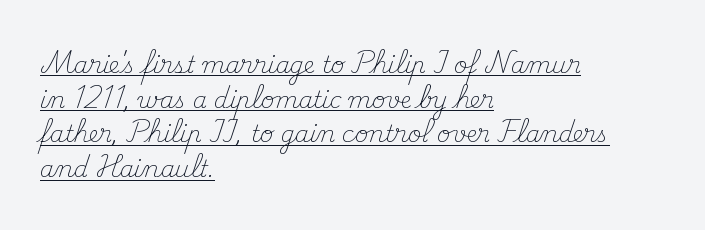
Q: Is the text bold? A: No.
Q: Is the text italic (slanted)? A: Yes.
Q: Is the text underlined? A: Yes.
Q: How is the paragraph aligned? A: Left-aligned.
Q: Is the spacing between letters normal or unusually wide? A: Normal.
Q: Is the spacing between lines tight, normal or loose? A: Normal.
